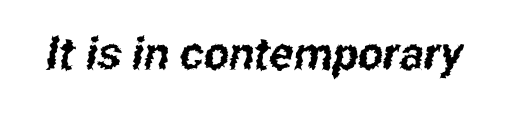
{"serif": "no", "width": "condensed", "stroke_contrast": "low", "x_height": "medium", "monospaced": "no", "underline": "no", "letter_spacing": "normal", "letter_spacing_em": 0.0, "glyph_px": 45}
